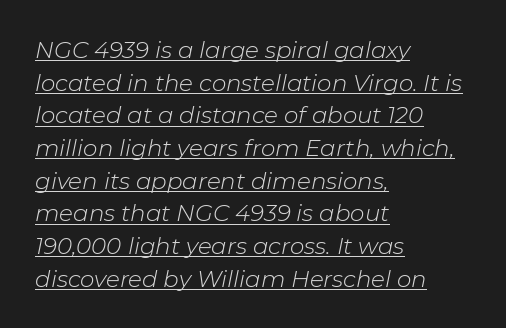
Q: Is the text bold? A: No.
Q: Is the text italic (slanted)? A: Yes, it leans right by about 11 degrees.
Q: Is the text underlined? A: Yes.
Q: How is the paragraph aligned? A: Left-aligned.
Q: Is the spacing between letters normal or unusually wide? A: Normal.
Q: Is the spacing between lines tight, normal or loose? A: Normal.
